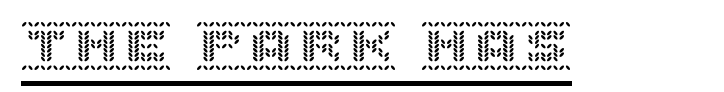
{"italic": "no", "width": "normal", "x_height": "large", "underline": "yes", "letter_spacing": "normal", "letter_spacing_em": 0.0, "glyph_px": 50}
